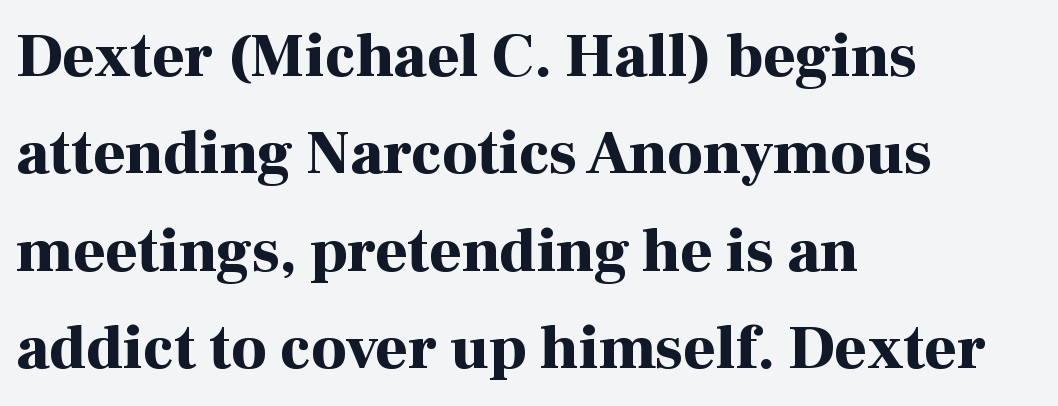
The image shows 62 px bold serif type, upright; set left-aligned, normal line spacing (1.57x), normal letter spacing, not underlined; high stroke contrast and a medium x-height.
